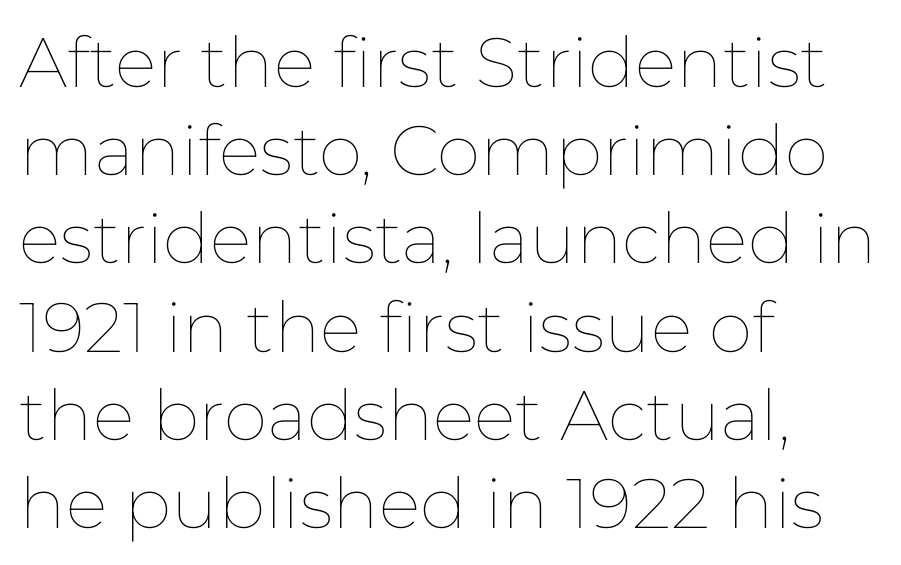
Q: Is the text bold? A: No.
Q: Is the text italic (slanted)? A: No, it is upright.
Q: Is the text underlined? A: No.
Q: How is the paragraph aligned? A: Left-aligned.
Q: Is the spacing between letters normal or unusually wide? A: Normal.
Q: Is the spacing between lines tight, normal or loose? A: Normal.
Q: Width (condensed, normal, or wide)? A: Normal.
Q: Stroke contrast? A: Low.
Q: x-height? A: Medium.
Q: Monospaced? A: No.
